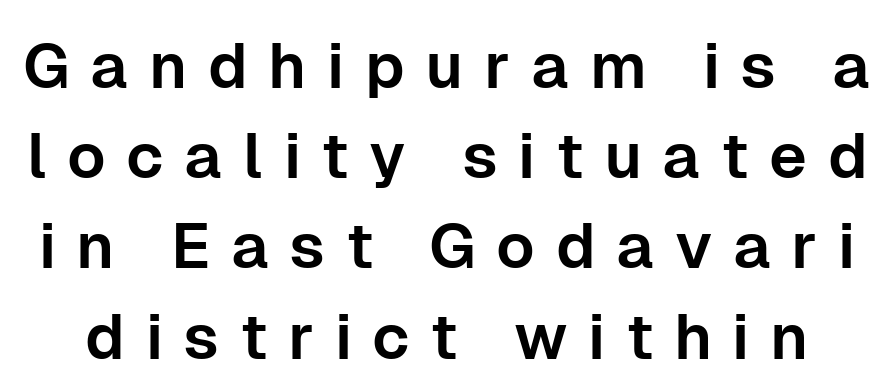
Q: Is the text italic (slanted)? A: No, it is upright.
Q: Is the typeface a serif or a sans-serif typeface? A: Sans-serif.
Q: Is the text underlined? A: No.
Q: Is the spacing between letters normal or unusually wide? A: Unusually wide.
Q: Is the spacing between lines tight, normal or loose? A: Normal.
Q: Width (condensed, normal, or wide)? A: Normal.
Q: Stroke contrast? A: Low.
Q: x-height? A: Medium.
Q: Monospaced? A: No.
